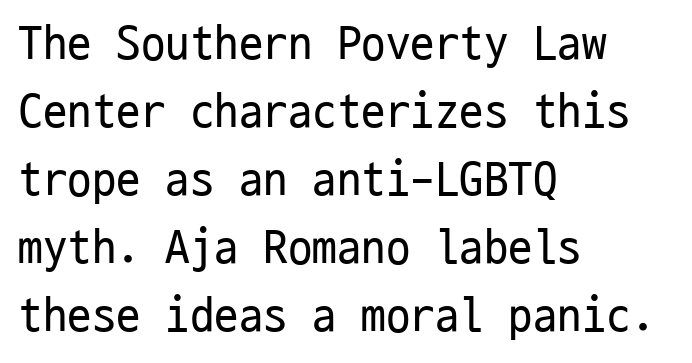
{"serif": "no", "italic": "no", "bold": "no", "weight": "regular", "width": "condensed", "stroke_contrast": "low", "x_height": "medium", "monospaced": "yes", "underline": "no", "align": "left", "line_spacing": "normal", "line_spacing_ratio": 1.39, "letter_spacing": "normal", "letter_spacing_em": 0.0, "glyph_px": 49}
